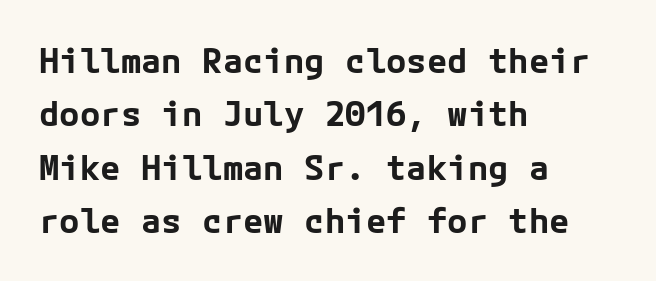
Q: Is the text bold? A: Yes.
Q: Is the text italic (slanted)? A: No, it is upright.
Q: Is the typeface a serif or a sans-serif typeface? A: Sans-serif.
Q: Is the text underlined? A: No.
Q: How is the paragraph aligned? A: Left-aligned.
Q: Is the spacing between letters normal or unusually wide? A: Normal.
Q: Is the spacing between lines tight, normal or loose? A: Normal.
Q: Width (condensed, normal, or wide)? A: Normal.
Q: Stroke contrast? A: Low.
Q: x-height? A: Medium.
